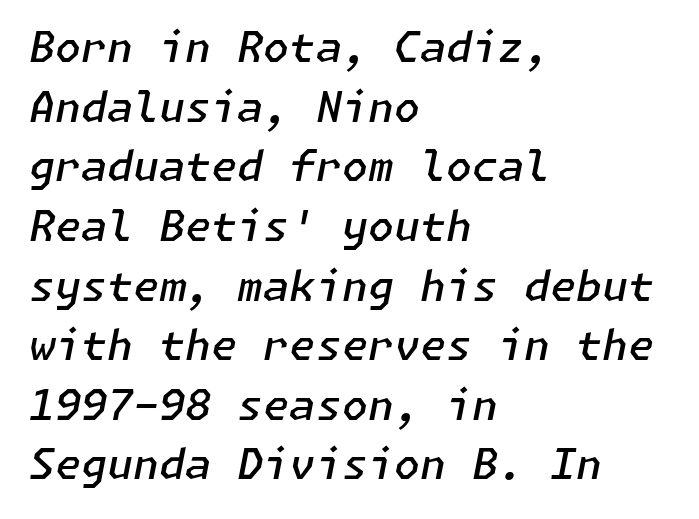
Q: Is the text bold? A: Semi-bold.
Q: Is the text italic (slanted)? A: Yes, it leans right by about 11 degrees.
Q: Is the text underlined? A: No.
Q: How is the paragraph aligned? A: Left-aligned.
Q: Is the spacing between letters normal or unusually wide? A: Normal.
Q: Is the spacing between lines tight, normal or loose? A: Normal.
Q: Width (condensed, normal, or wide)? A: Normal.
Q: Stroke contrast? A: Low.
Q: x-height? A: Medium.
